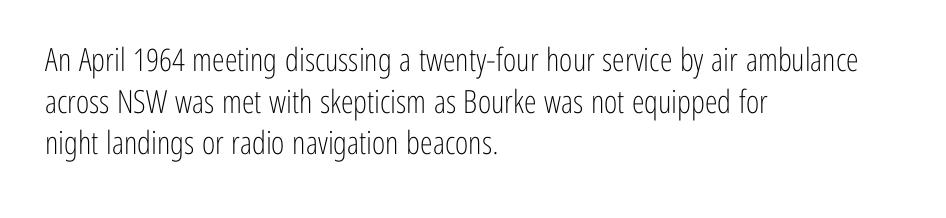
Vertical stems look standard width or narrower in stroke. Check where the strokes stop: nothing finishes them off — pure sans. Underline: absent. Whoever set this chose a conventional vertical rhythm. The passage shown is typed in a proportional face where columns would drift. Standard letterfit; no display-style spreading of the glyphs.
